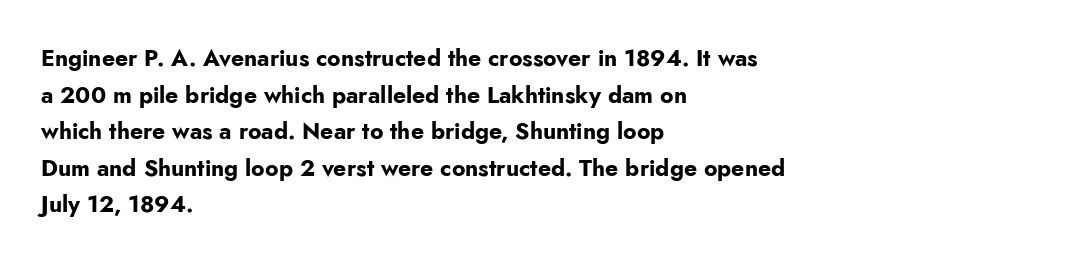
Q: Is the text bold? A: Yes.
Q: Is the text italic (slanted)? A: No, it is upright.
Q: Is the text underlined? A: No.
Q: How is the paragraph aligned? A: Left-aligned.
Q: Is the spacing between letters normal or unusually wide? A: Normal.
Q: Is the spacing between lines tight, normal or loose? A: Normal.
